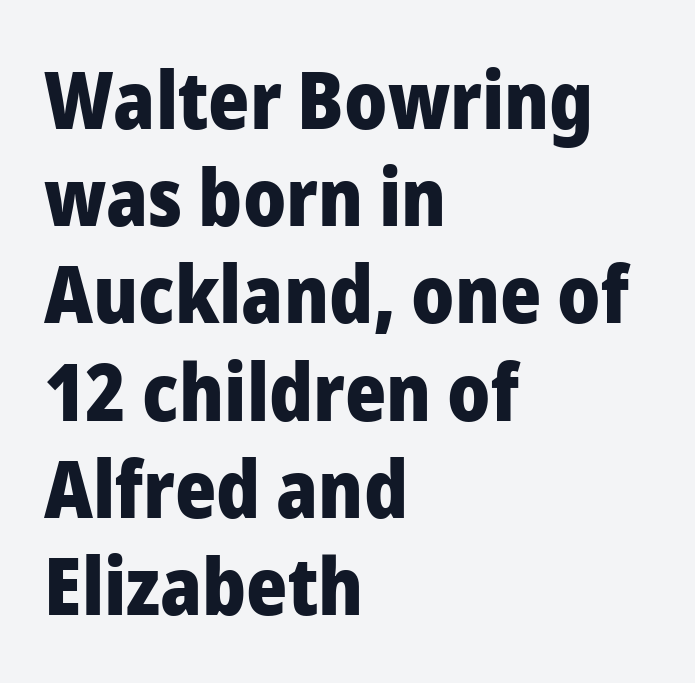
Q: Is the text bold? A: Yes.
Q: Is the text italic (slanted)? A: No, it is upright.
Q: Is the typeface a serif or a sans-serif typeface? A: Sans-serif.
Q: Is the text underlined? A: No.
Q: How is the paragraph aligned? A: Left-aligned.
Q: Is the spacing between letters normal or unusually wide? A: Normal.
Q: Width (condensed, normal, or wide)? A: Normal.
Q: Stroke contrast? A: Low.
Q: x-height? A: Medium.
Q: Monospaced? A: No.
